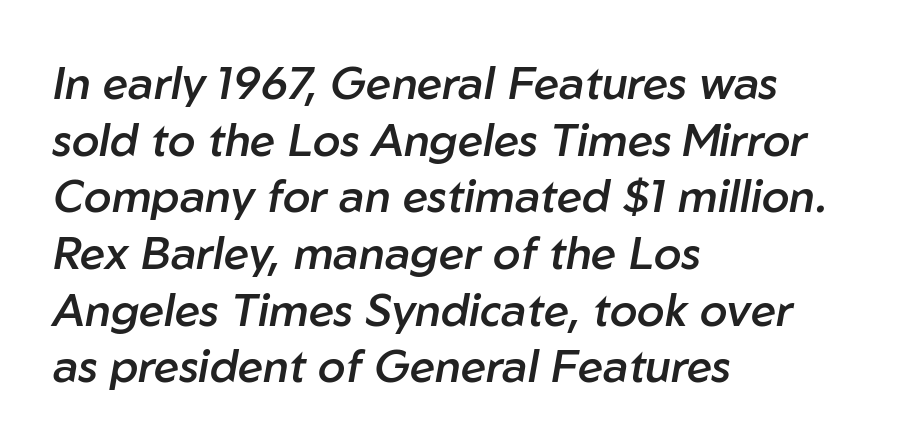
Nobody touched the tracking dial on this one. In terms of weight, the rendering is demibold, just under bold. Rendered with sloped, italic letterforms. Line starts are locked; line ends wander. The specimen omits any rule beneath the text block's lines.
